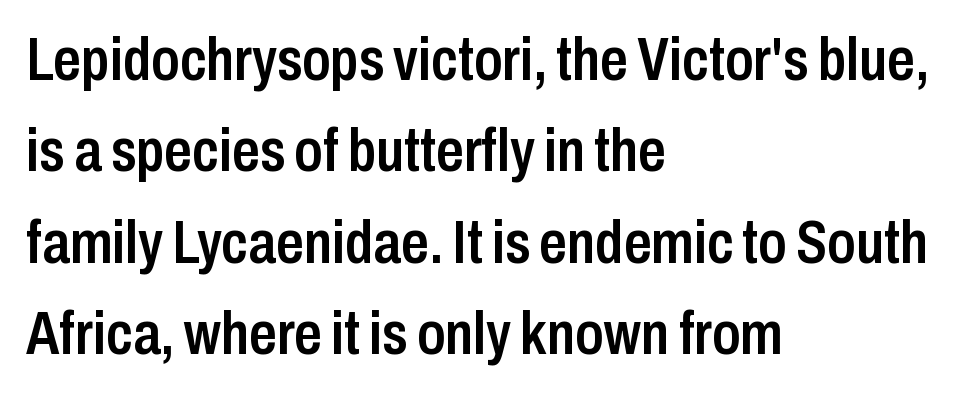
The image shows 61 px semibold, condensed sans-serif type, upright; set left-aligned, normal line spacing (1.5x), normal letter spacing, not underlined; low stroke contrast and a medium x-height.
